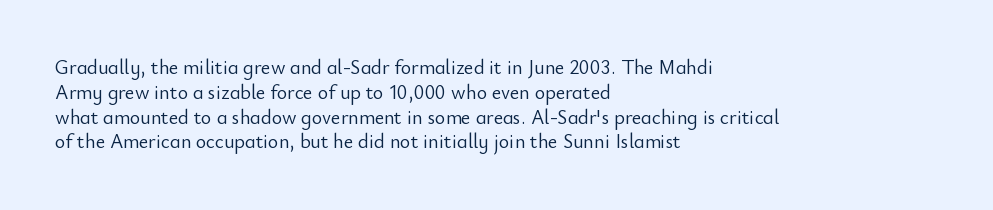
Each stroke keeps to a modest, everyday thickness or less. The type is set solid horizontally, with unmodified tracking. Italic: no, the glyphs are upright roman. In CSS terms this would be text-align: left.
